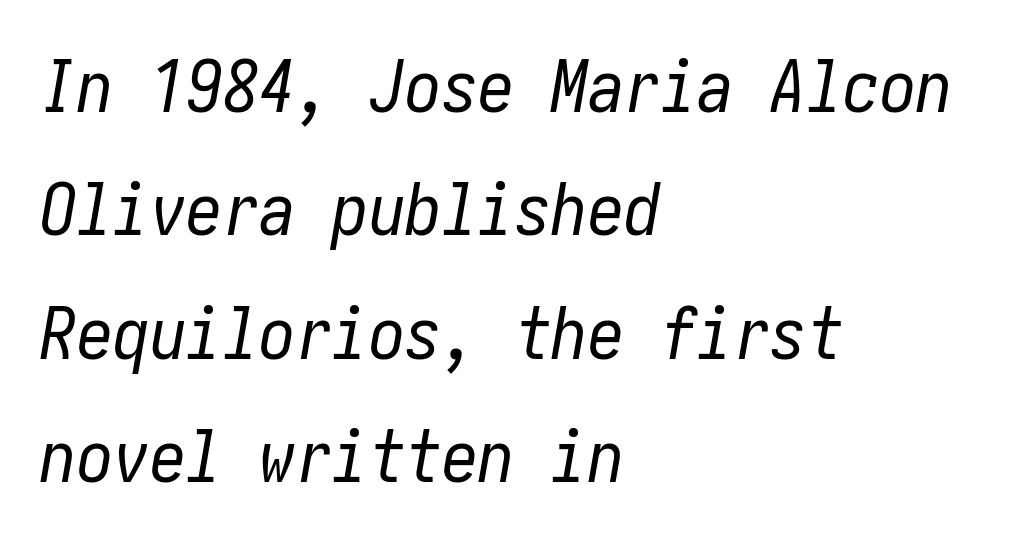
{"italic": "yes", "lean": "right", "slant_degrees": 10, "bold": "no", "weight": "regular", "width": "condensed", "stroke_contrast": "low", "x_height": "medium", "underline": "no", "align": "left", "line_spacing": "normal", "line_spacing_ratio": 1.69, "letter_spacing": "normal", "letter_spacing_em": 0.0, "glyph_px": 73}
